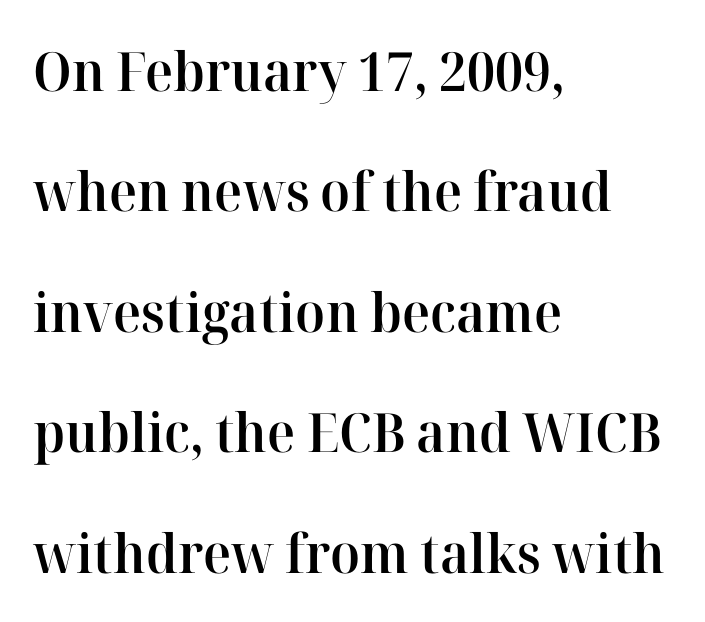
The image shows 54 px semibold serif type, upright; set left-aligned, loose line spacing (2.23x), normal letter spacing, not underlined; high stroke contrast and a medium x-height.
